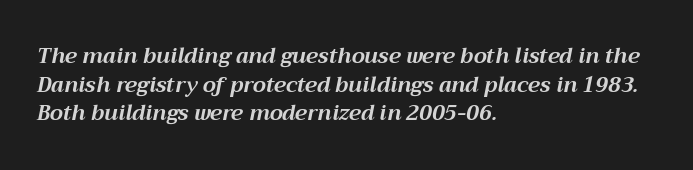
Q: Is the text bold? A: Yes.
Q: Is the text italic (slanted)? A: Yes, it leans right by about 12 degrees.
Q: Is the text underlined? A: No.
Q: How is the paragraph aligned? A: Left-aligned.
Q: Is the spacing between letters normal or unusually wide? A: Normal.
Q: Is the spacing between lines tight, normal or loose? A: Normal.
